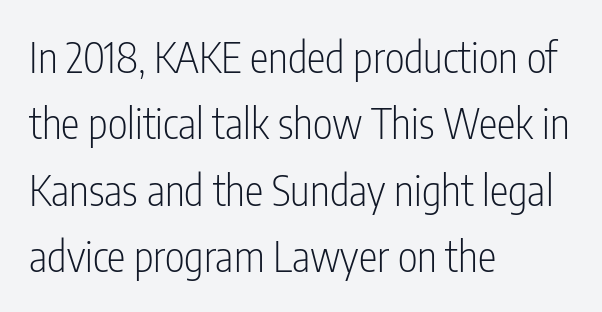
Q: Is the text bold? A: No.
Q: Is the text italic (slanted)? A: No, it is upright.
Q: Is the typeface a serif or a sans-serif typeface? A: Sans-serif.
Q: Is the text underlined? A: No.
Q: How is the paragraph aligned? A: Left-aligned.
Q: Is the spacing between letters normal or unusually wide? A: Normal.
Q: Is the spacing between lines tight, normal or loose? A: Normal.
Q: Width (condensed, normal, or wide)? A: Condensed.
Q: Stroke contrast? A: Low.
Q: x-height? A: Medium.
Q: Monospaced? A: No.
